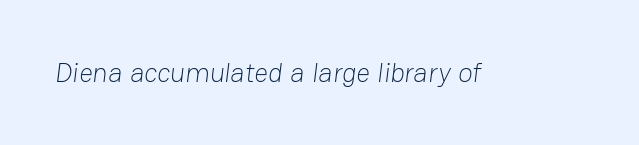
The line texture is even and compact thanks to regular tracking. Glance below the letters and you will spot only blank space. Heft: none added — not bold.
